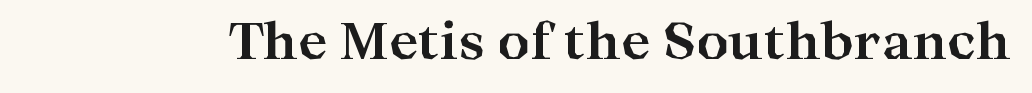
This is serif lettering, the kind often seen in printed books. The face used here is rendered with its standard letterfit. Spacing verdict: proportional, widths tailored to each character. These words are printed bold, with thick strokes throughout. The font's upright variant was chosen for this text. Unmarked baselines from the first word to the last.
